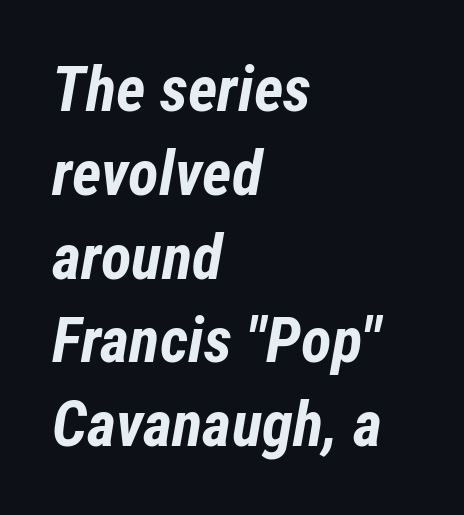
Q: Is the text bold? A: Yes.
Q: Is the text italic (slanted)? A: Yes, it leans right by about 12 degrees.
Q: Is the text underlined? A: No.
Q: How is the paragraph aligned? A: Left-aligned.
Q: Is the spacing between letters normal or unusually wide? A: Normal.
Q: Is the spacing between lines tight, normal or loose? A: Normal.
Q: Width (condensed, normal, or wide)? A: Condensed.
Q: Stroke contrast? A: Low.
Q: x-height? A: Medium.
Q: Monospaced? A: No.
